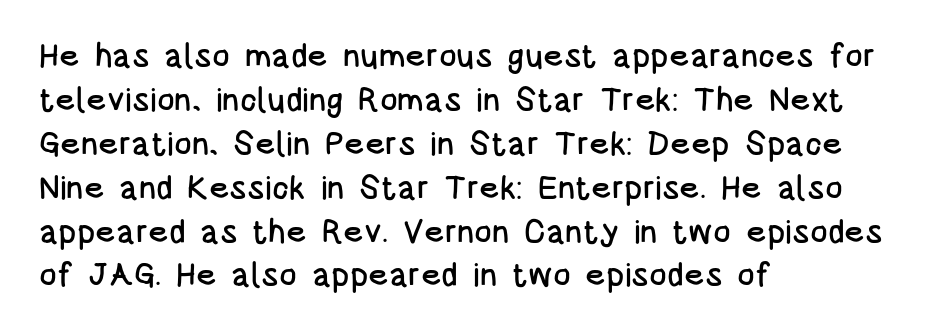
The image shows 33 px condensed sans-serif type, upright; set left-aligned, normal line spacing (1.33x), normal letter spacing, not underlined; low stroke contrast and a large x-height.
